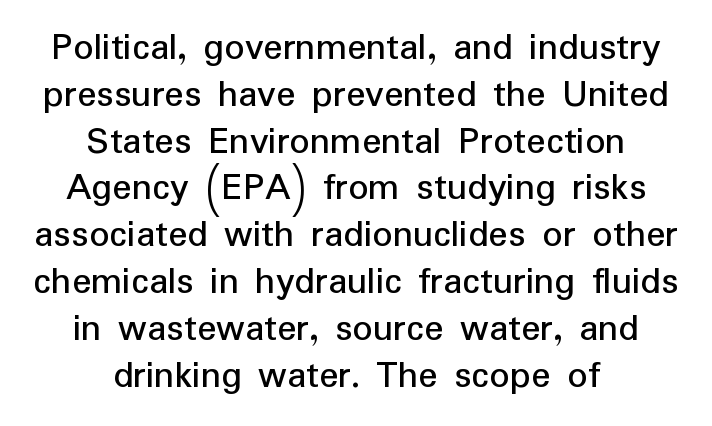
The image shows 40 px sans-serif type, upright; set centered, line spacing 1.17x, normal letter spacing, not underlined; low stroke contrast and a medium x-height.
